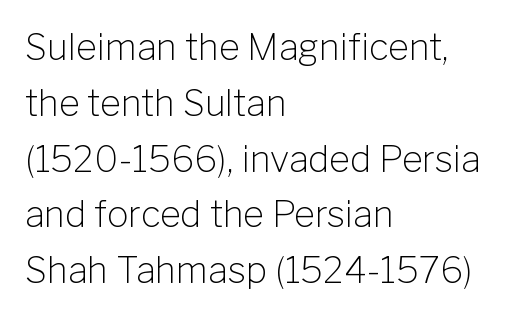
This sample has the flowing, uneven cadence of proportional lettering. In terms of letterspacing, this is plain default setting. A normal amount of white space separates one row of letters from the next. The glyphs in this specimen are sans serif. Type without underlining.
